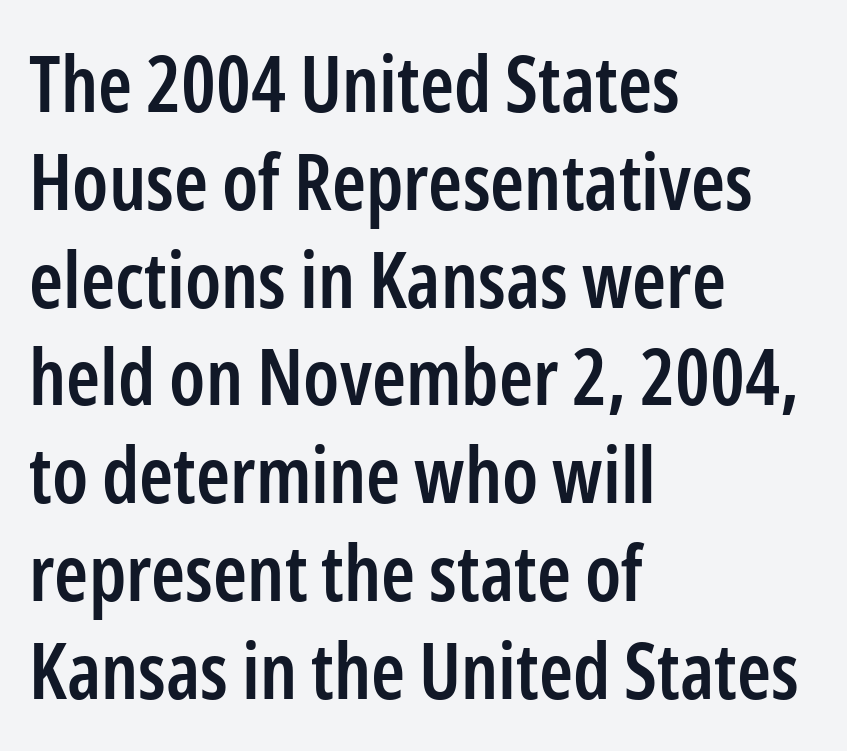
{"serif": "no", "italic": "no", "bold": "semi", "weight": "semibold", "width": "condensed", "stroke_contrast": "low", "x_height": "medium", "monospaced": "no", "underline": "no", "align": "left", "line_spacing": "normal", "line_spacing_ratio": 1.27, "letter_spacing": "normal", "letter_spacing_em": 0.0, "glyph_px": 77}
